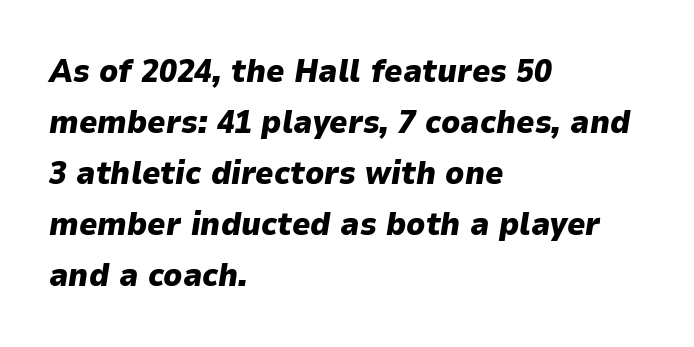
{"italic": "yes", "lean": "right", "slant_degrees": 9, "bold": "yes", "weight": "heavy", "width": "normal", "stroke_contrast": "low", "x_height": "medium", "monospaced": "no", "underline": "no", "align": "left", "line_spacing": "normal", "line_spacing_ratio": 1.59, "letter_spacing": "normal", "letter_spacing_em": 0.0, "glyph_px": 32}
